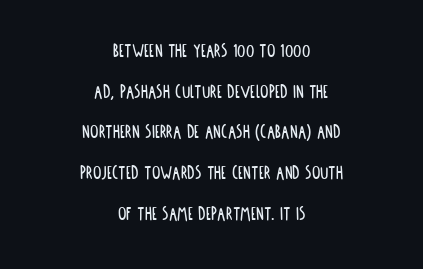
The image shows 21 px text type, upright; set centered, loose line spacing (1.94x), normal letter spacing, not underlined.
